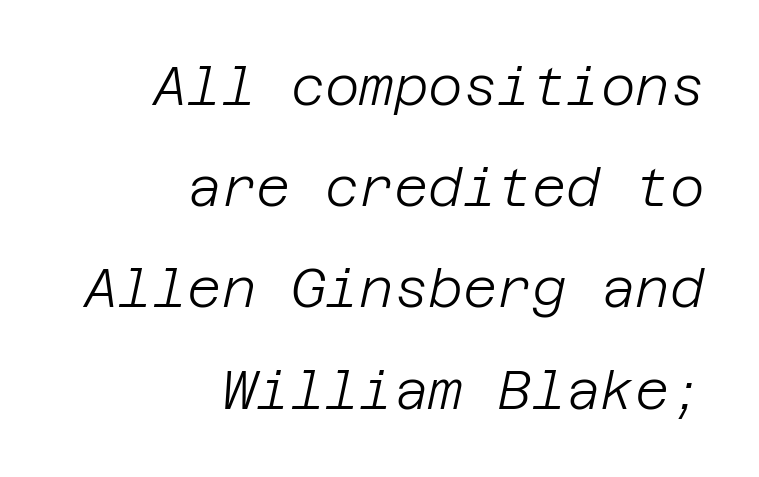
{"italic": "yes", "lean": "right", "slant_degrees": 12, "bold": "no", "weight": "light", "width": "normal", "stroke_contrast": "low", "x_height": "large", "underline": "no", "align": "right", "line_spacing": "loose", "line_spacing_ratio": 1.91, "letter_spacing": "normal", "letter_spacing_em": 0.0, "glyph_px": 53}
